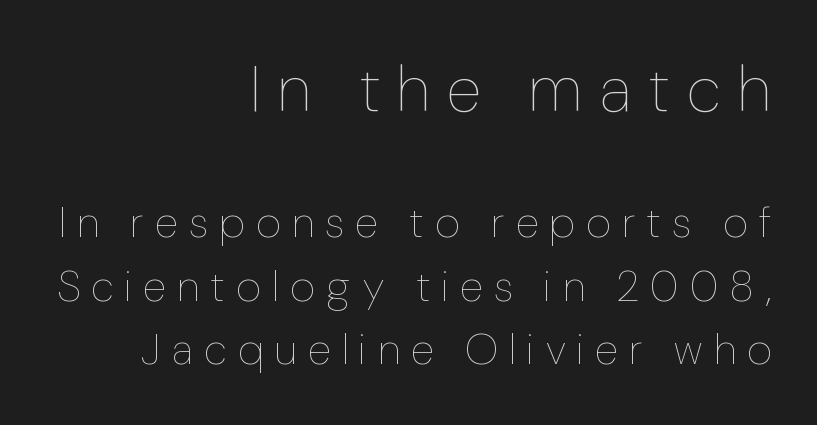
{"italic": "no", "bold": "no", "weight": "thin", "width": "condensed", "stroke_contrast": "low", "x_height": "medium", "monospaced": "no", "underline": "no", "align": "right", "line_spacing": "normal", "line_spacing_ratio": 1.48, "letter_spacing": "wide", "letter_spacing_em": 0.27, "larger_block": "first", "size_ratio": 1.51, "glyph_px": 65}
